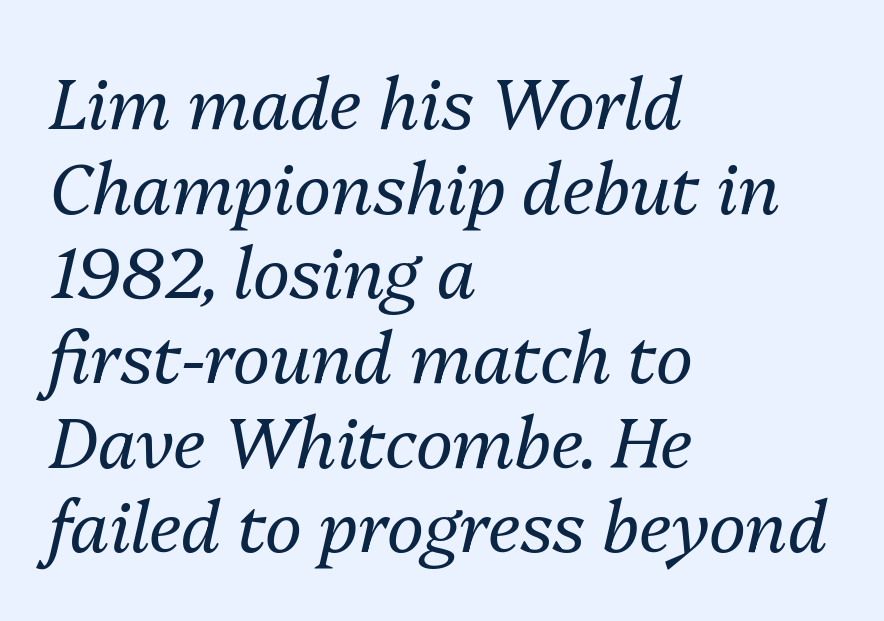
The letters advance in unequal steps, a hallmark of proportional type. The whole block is typeset with a tilt. Rule under the text: the space is simply empty. Caption: standard tracking, unaltered.
